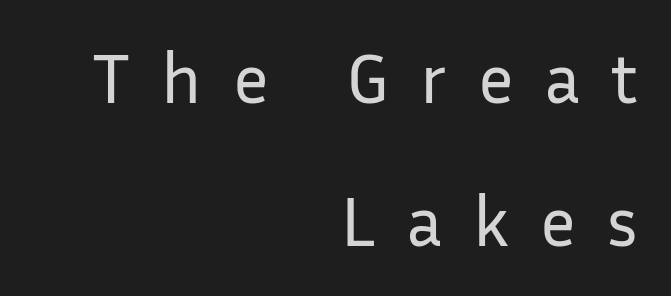
In CSS terms this would be text-align: right. In terms of letterspacing, this is a distinctly airy, spread setting. Whoever set this chose breathing room over compactness in the vertical rhythm. Posture: upright roman. Is this a fixed-width face? No — the glyphs have proportional, varying widths. Nobody drew a line under any word here.
